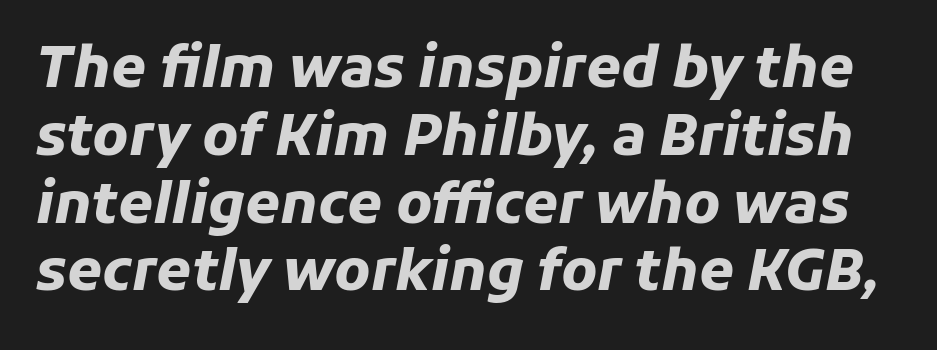
{"italic": "yes", "lean": "right", "slant_degrees": 11, "bold": "yes", "weight": "heavy", "width": "normal", "stroke_contrast": "low", "x_height": "medium", "monospaced": "no", "underline": "no", "line_spacing_ratio": 1.21, "letter_spacing": "normal", "letter_spacing_em": 0.0, "glyph_px": 56}
